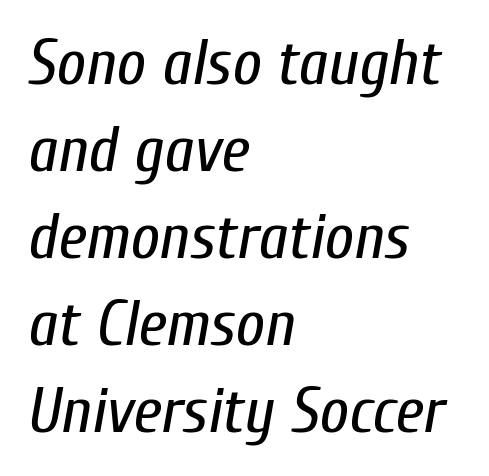
{"italic": "yes", "lean": "right", "slant_degrees": 10, "bold": "no", "weight": "regular", "width": "condensed", "stroke_contrast": "low", "x_height": "medium", "monospaced": "no", "underline": "no", "align": "left", "line_spacing": "normal", "line_spacing_ratio": 1.36, "letter_spacing": "normal", "letter_spacing_em": 0.0, "glyph_px": 64}
